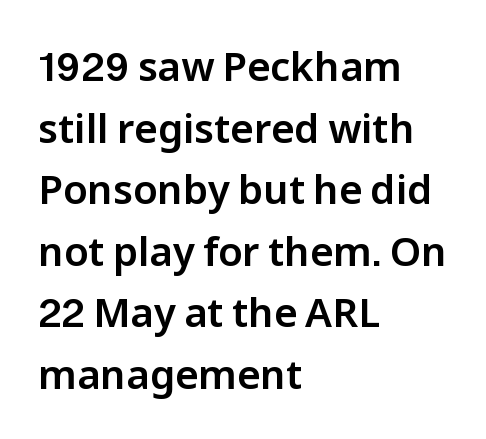
The image shows 40 px sans-serif type, upright; set left-aligned, normal line spacing (1.54x), normal letter spacing, not underlined; low stroke contrast and a medium x-height.
